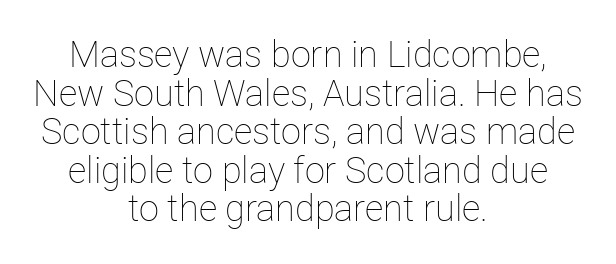
Each word holds together tightly as a unit, with standard inter-letter gaps. Unmarked baselines from the first word to the last. Neither beginnings nor endings align; midpoints do. Does the lettering tilt? It doesn't — this is upright. A light-to-regular cut is what we see here.
